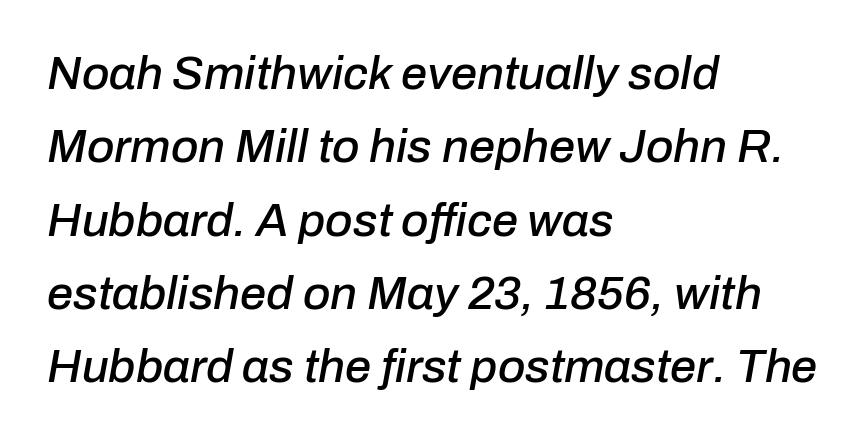
{"italic": "yes", "lean": "right", "slant_degrees": 10, "width": "normal", "stroke_contrast": "low", "x_height": "medium", "monospaced": "no", "underline": "no", "align": "left", "line_spacing": "normal", "line_spacing_ratio": 1.56, "letter_spacing": "normal", "letter_spacing_em": 0.0, "glyph_px": 47}
